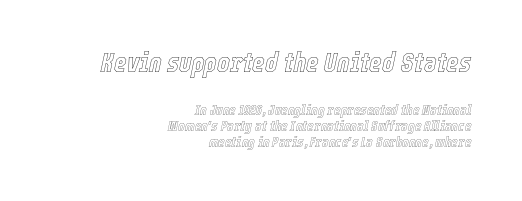
{"italic": "yes", "lean": "right", "slant_degrees": 12, "underline": "no", "align": "right", "line_spacing": "tight", "line_spacing_ratio": 1.15, "letter_spacing": "normal", "letter_spacing_em": 0.0, "larger_block": "first", "size_ratio": 1.93, "glyph_px": 27}
